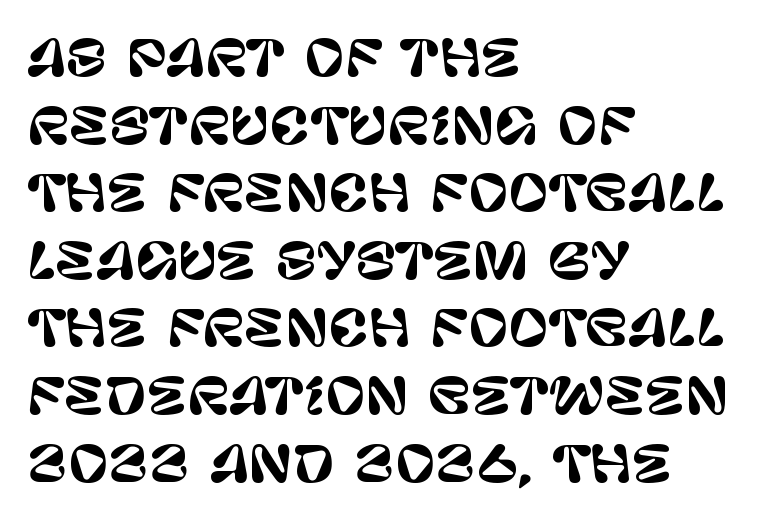
Bare-footed words on every line. Type style note: lacks serifs. Horizontal alignment here is leftward, the default for most running prose. Varying glyph widths throughout — classic text-font behaviour. The passage shown stacks its lines at a standard gap.
